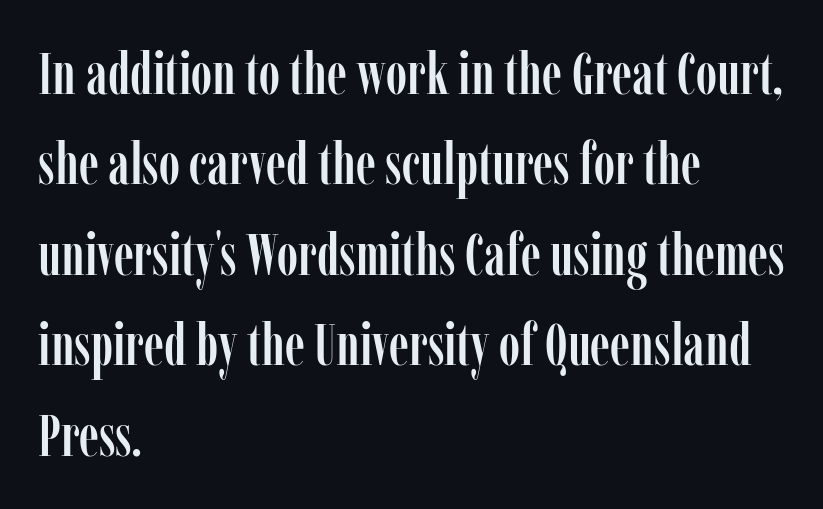
Compared with typical paragraphs, the rows here are spaced about the same. The rendering uses natural spacing where letterforms have individual widths. Horizontal alignment here is leftward, the default for most running prose. The letterforms sit shoulder to shoulder at normal distance.
